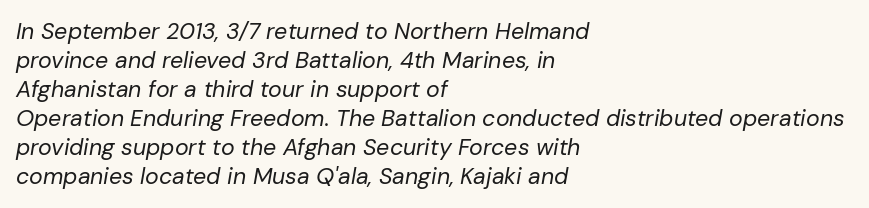
The gaps between neighbouring characters are ordinary and unremarkable. Just letters on the line, the space beneath them empty. The passage is arranged the way most books set body copy — flush left. Italic: yes, the glyphs are oblique. The weight would be labelled regular, book, light, or lighter still.
